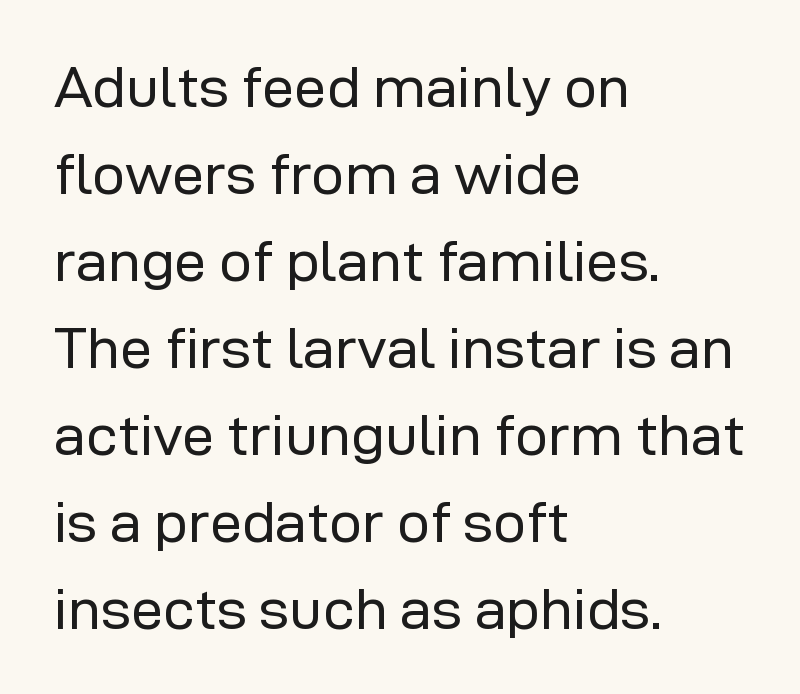
The image shows 58 px regular-weight sans-serif type, upright; set left-aligned, normal line spacing (1.5x), normal letter spacing, not underlined; low stroke contrast and a medium x-height.
